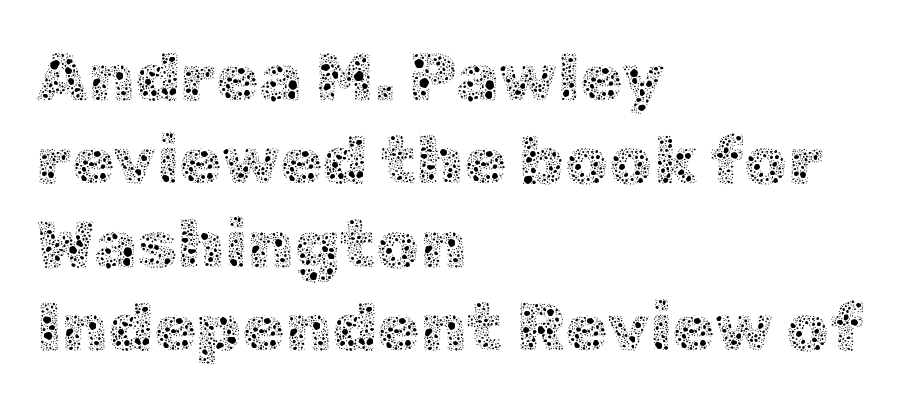
Q: Is the text bold? A: No.
Q: Is the text italic (slanted)? A: No, it is upright.
Q: Is the text underlined? A: No.
Q: How is the paragraph aligned? A: Left-aligned.
Q: Is the spacing between letters normal or unusually wide? A: Normal.
Q: Width (condensed, normal, or wide)? A: Normal.
Q: x-height? A: Medium.
Q: Monospaced? A: No.
